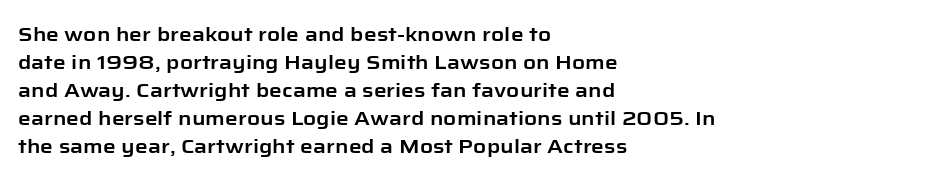
{"italic": "no", "underline": "no", "align": "left", "line_spacing": "normal", "line_spacing_ratio": 1.4, "letter_spacing": "normal", "letter_spacing_em": 0.0, "glyph_px": 20}
